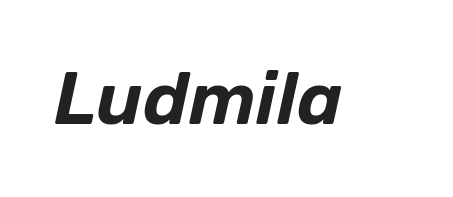
The image shows 74 px text type, italic (leaning right); set normal letter spacing, not underlined; low stroke contrast and a medium x-height.
